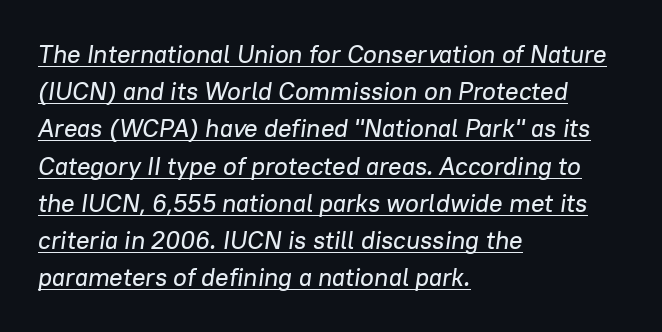
Compared with undecorated copy, this sample adds a rule below the words. Looking at the ascenders, they clearly lean. Tracking value appears to be zero — textbook default spacing. If you drew a ruler down the left edge, every line would touch it. Evenly set lines give the paragraph a standard silhouette.
